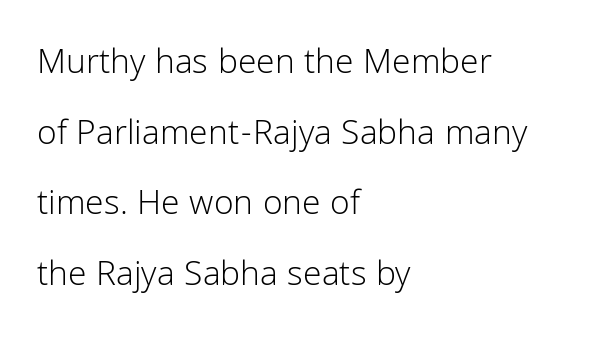
Compared with typical body copy, the letter spacing here is the same. Words float on clear page, feet unadorned. The passage is arranged the way most books set body copy — flush left. Letterform terminals end flat and unadorned throughout the passage. Stems and bowls with no extra thickness — not bold. Italic? Not at all — the glyphs are vertical.
